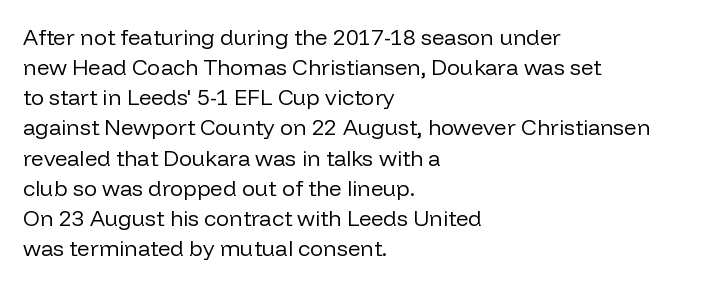
The letterforms sit shoulder to shoulder at normal distance. The space directly below the letters is spotless. Counters stay open thanks to moderate or lighter strokes. The vertical gap from one line to the next is medium. Ascenders rise straight up at ninety degrees. The ragged edge is on the right, which tells us the setting is flush left.
